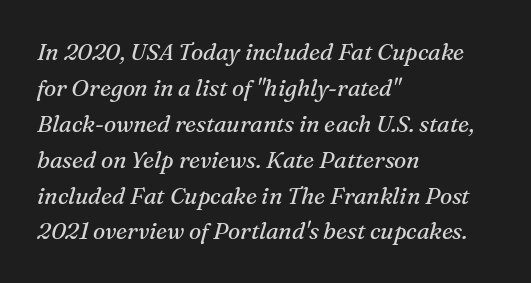
The image shows 23 px text type, italic (leaning right); set left-aligned, normal line spacing (1.56x), normal letter spacing, not underlined.
